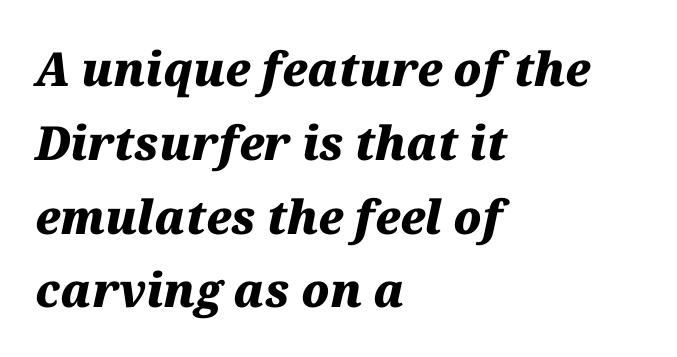
Q: Is the text bold? A: Yes.
Q: Is the text italic (slanted)? A: Yes, it leans right by about 12 degrees.
Q: Is the text underlined? A: No.
Q: How is the paragraph aligned? A: Left-aligned.
Q: Is the spacing between letters normal or unusually wide? A: Normal.
Q: Is the spacing between lines tight, normal or loose? A: Normal.
Q: Width (condensed, normal, or wide)? A: Normal.
Q: Stroke contrast? A: Medium.
Q: x-height? A: Medium.
Q: Monospaced? A: No.
